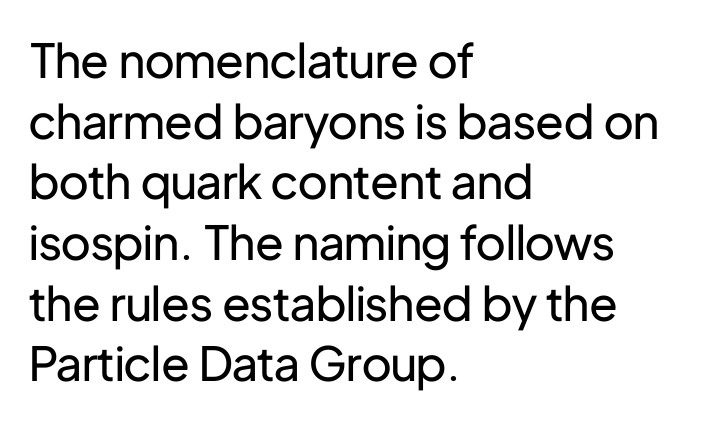
A normal amount of white space separates one row of letters from the next. Observe the ordinary spacing: letters are neighbours, not strangers. The weight would be labelled regular, book, light, or lighter still. These lines are rendered in a variable-pitch font. What kind of face is this? One without serifs — a sans. The rendering anchors every line to the left-hand side.
